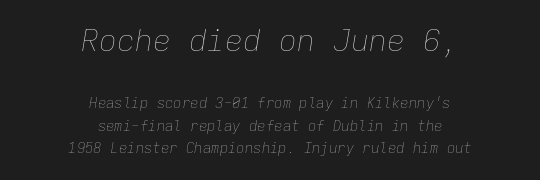
Q: Is the text bold? A: No.
Q: Is the text italic (slanted)? A: Yes, it leans right by about 9 degrees.
Q: Is the text underlined? A: No.
Q: How is the paragraph aligned? A: Centered.
Q: Is the spacing between letters normal or unusually wide? A: Normal.
Q: Is the spacing between lines tight, normal or loose? A: Normal.
Q: Which block of text is set in a larger size, the first (top) or the second (bottom)? A: The first (top) one.
Q: Width (condensed, normal, or wide)? A: Normal.
Q: Stroke contrast? A: Low.
Q: x-height? A: Medium.
Q: Monospaced? A: Yes.
